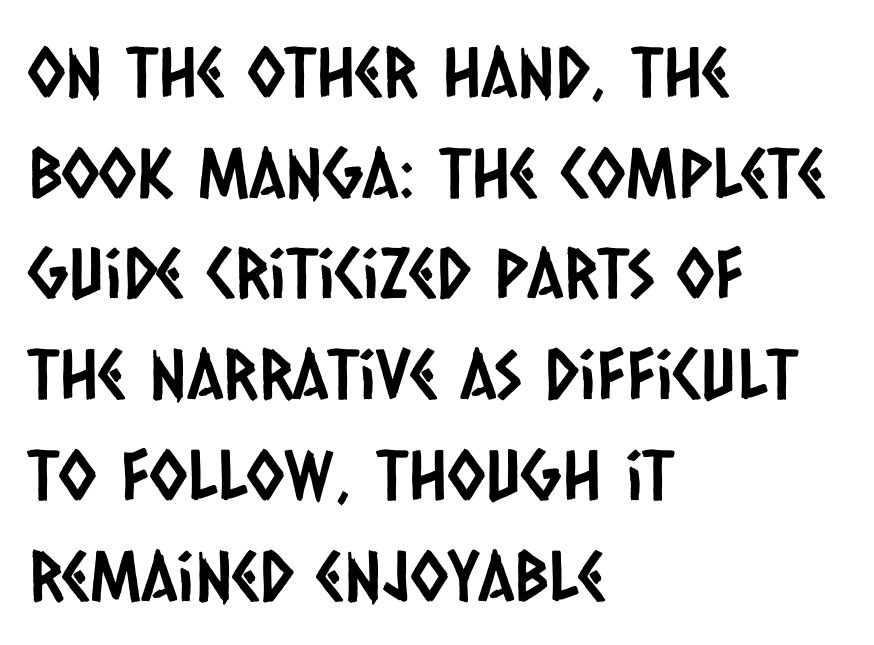
{"serif": "no", "width": "condensed", "stroke_contrast": "low", "x_height": "large", "monospaced": "no", "underline": "no", "align": "left", "line_spacing": "normal", "line_spacing_ratio": 1.46, "letter_spacing": "normal", "letter_spacing_em": 0.0, "glyph_px": 69}
